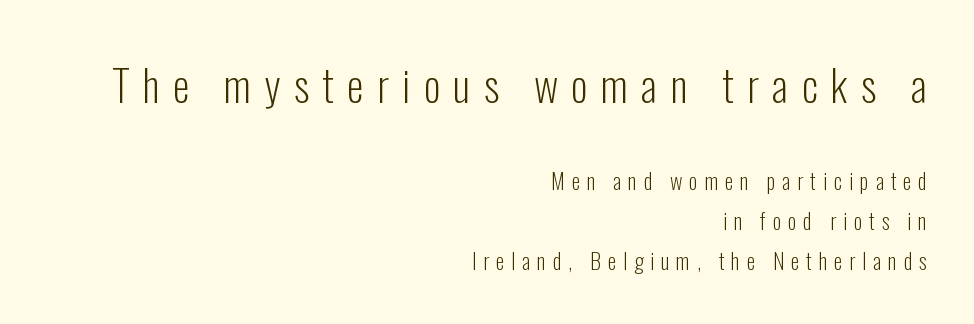
{"serif": "no", "italic": "no", "bold": "no", "weight": "light", "width": "condensed", "stroke_contrast": "low", "x_height": "medium", "monospaced": "no", "underline": "no", "align": "right", "line_spacing_ratio": 1.84, "letter_spacing": "wide", "letter_spacing_em": 0.31, "larger_block": "first", "size_ratio": 1.95, "glyph_px": 43}
